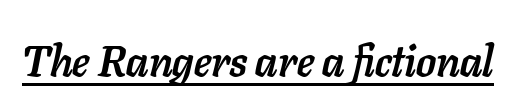
{"italic": "yes", "lean": "right", "slant_degrees": 11, "bold": "yes", "weight": "semibold", "width": "normal", "stroke_contrast": "low", "x_height": "medium", "monospaced": "no", "underline": "yes", "letter_spacing": "normal", "letter_spacing_em": 0.0, "glyph_px": 43}
